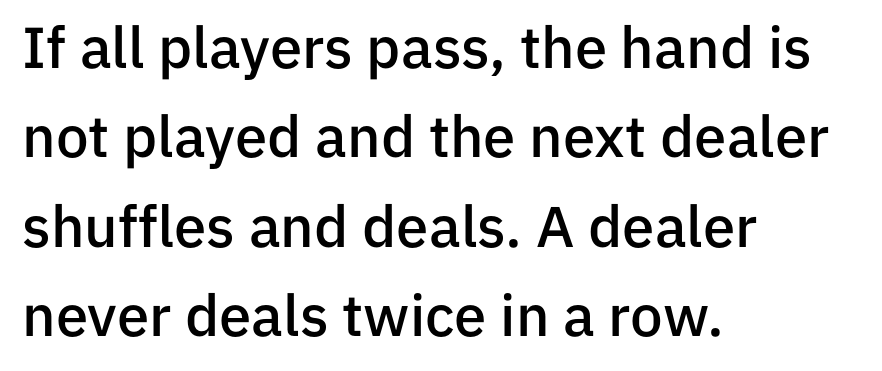
Q: Is the text bold? A: Semi-bold.
Q: Is the text italic (slanted)? A: No, it is upright.
Q: Is the typeface a serif or a sans-serif typeface? A: Sans-serif.
Q: Is the text underlined? A: No.
Q: How is the paragraph aligned? A: Left-aligned.
Q: Is the spacing between letters normal or unusually wide? A: Normal.
Q: Is the spacing between lines tight, normal or loose? A: Normal.
Q: Width (condensed, normal, or wide)? A: Normal.
Q: Stroke contrast? A: Low.
Q: x-height? A: Medium.
Q: Monospaced? A: No.
